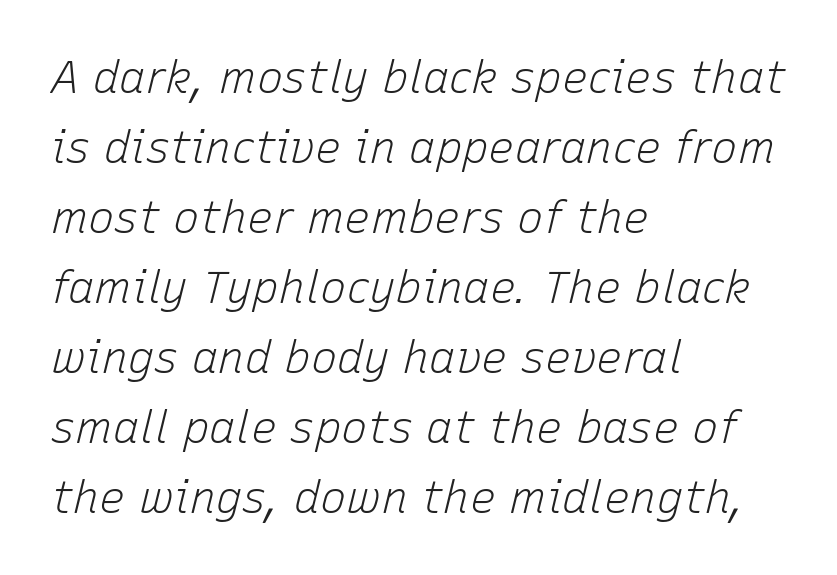
Q: Is the text bold? A: No.
Q: Is the text italic (slanted)? A: Yes, it leans right by about 15 degrees.
Q: Is the text underlined? A: No.
Q: How is the paragraph aligned? A: Left-aligned.
Q: Is the spacing between letters normal or unusually wide? A: Normal.
Q: Is the spacing between lines tight, normal or loose? A: Normal.
Q: Width (condensed, normal, or wide)? A: Normal.
Q: Stroke contrast? A: Low.
Q: x-height? A: Medium.
Q: Monospaced? A: No.
